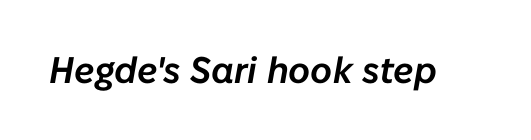
Varying glyph widths throughout — classic text-font behaviour. Every character sits at an angle, as italics do. Glyph-to-glyph distance matches everyday printed text. The specimen omits any rule beneath the text block's lines.
